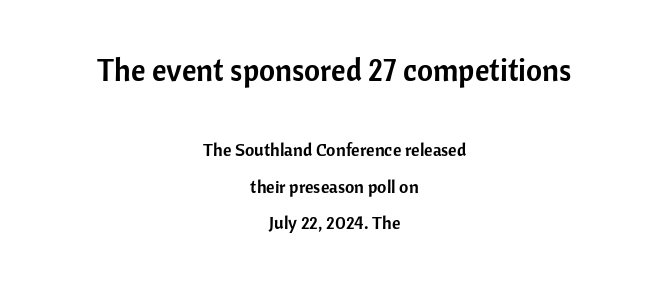
Q: Is the text italic (slanted)? A: No, it is upright.
Q: Is the typeface a serif or a sans-serif typeface? A: Sans-serif.
Q: Is the text underlined? A: No.
Q: How is the paragraph aligned? A: Centered.
Q: Is the spacing between letters normal or unusually wide? A: Normal.
Q: Is the spacing between lines tight, normal or loose? A: Loose.
Q: Which block of text is set in a larger size, the first (top) or the second (bottom)? A: The first (top) one.
Q: Width (condensed, normal, or wide)? A: Normal.
Q: Stroke contrast? A: Low.
Q: x-height? A: Medium.
Q: Monospaced? A: No.
